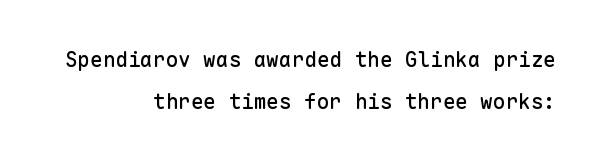
Typeset ragged left — the right edge is the straight one. The typography opts for an upright posture over an oblique one. The tracking reads as untouched default to a designer's eye. The vertical gap from one line to the next is large. Underlining? Definitely not there.
